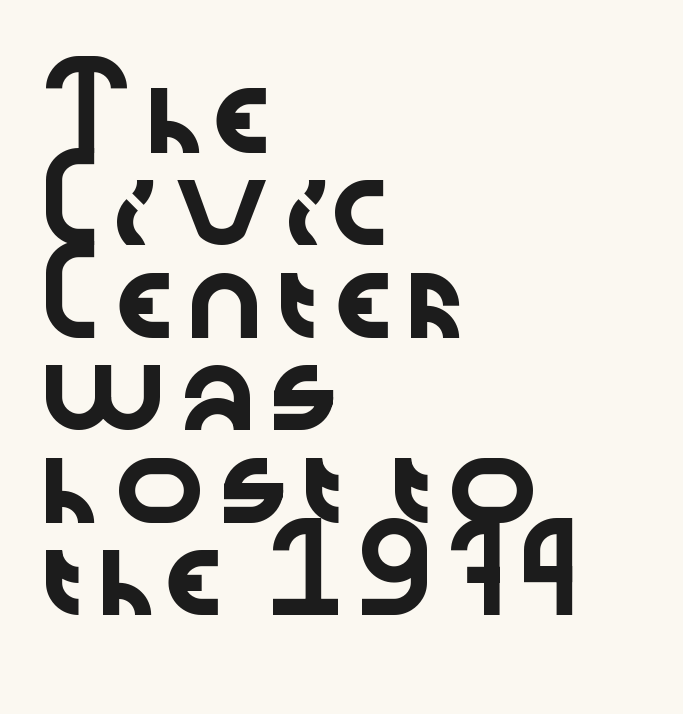
{"serif": "no", "italic": "no", "width": "wide", "stroke_contrast": "low", "x_height": "medium", "monospaced": "no", "underline": "no", "align": "left", "line_spacing_ratio": 1.2, "letter_spacing": "normal", "letter_spacing_em": 0.0, "glyph_px": 77}
